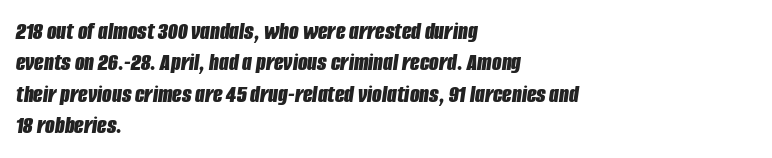
In terms of posture, this sample is oblique. Interline gaps are of average width in this sample. The setting favours the left margin, as ordinary paragraphs usually do. Nobody drew a line under any word here. Chunky letters — that's bold for sure.
